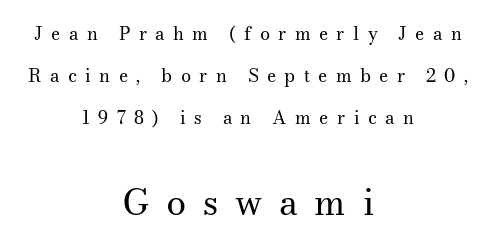
{"serif": "yes", "italic": "no", "bold": "no", "weight": "regular", "width": "normal", "stroke_contrast": "medium", "x_height": "small", "monospaced": "no", "underline": "no", "align": "center", "line_spacing": "loose", "line_spacing_ratio": 2.33, "letter_spacing": "wide", "letter_spacing_em": 0.46, "larger_block": "second", "size_ratio": 2.0, "glyph_px": 36}
